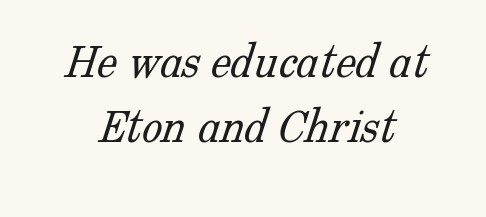
The image shows 51 px light serif type; set centered, normal line spacing (1.28x), normal letter spacing, not underlined; low stroke contrast and a medium x-height.
